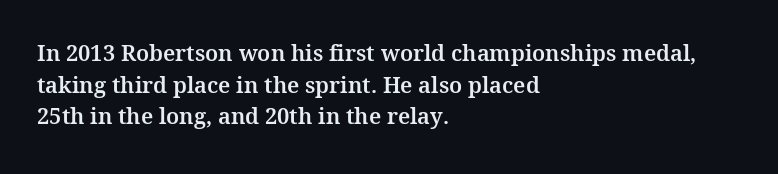
{"italic": "no", "underline": "no", "align": "left", "line_spacing": "normal", "line_spacing_ratio": 1.44, "letter_spacing": "normal", "letter_spacing_em": 0.0, "glyph_px": 22}
